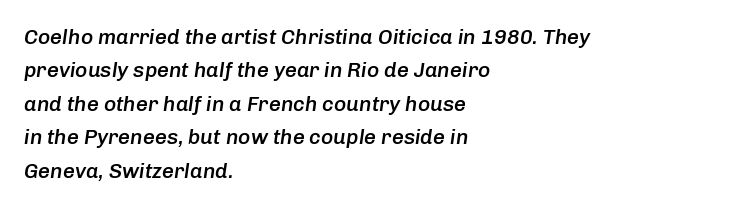
Short note: letters normally spaced. Each line starts at the same left margin while the right side varies. When letters slant like this, we call the style italic. This is the in-between weight designers call semibold or demi. Normally led — the rows are evenly, conventionally spaced. Rule under the text: the space is simply empty.
